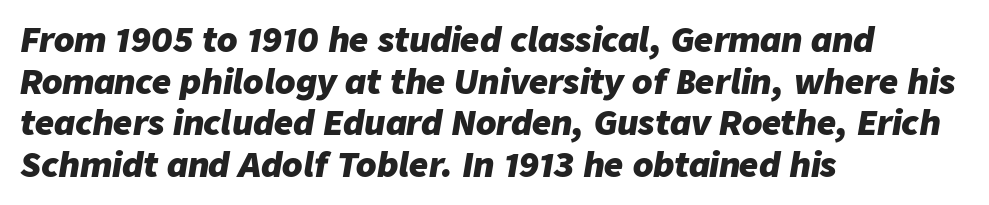
The image shows 33 px heavy type, italic (leaning right); set left-aligned, normal line spacing (1.26x), normal letter spacing, not underlined; low stroke contrast and a medium x-height.
